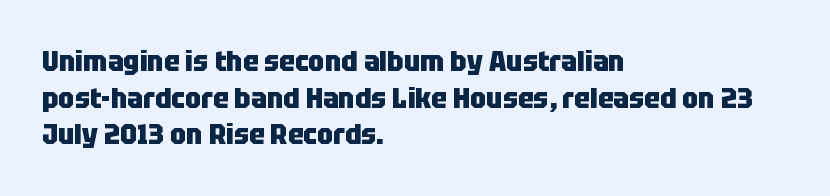
The image shows 29 px heavy, condensed sans-serif type, upright; set left-aligned, normal line spacing (1.26x), normal letter spacing, not underlined; low stroke contrast and a large x-height.
